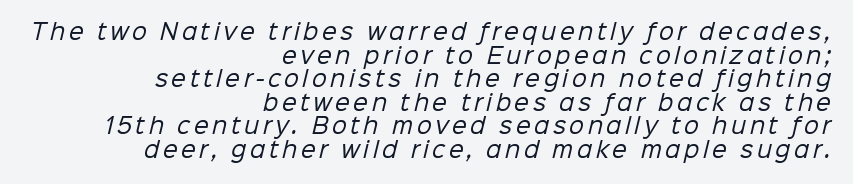
The image shows 21 px text type; set right-aligned, tight line spacing (1.12x), not underlined.
